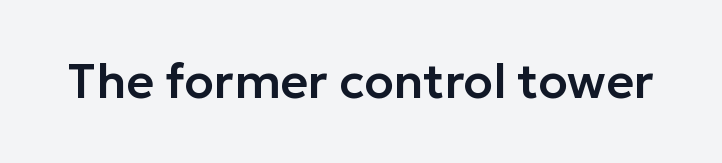
Q: Is the text italic (slanted)? A: No, it is upright.
Q: Is the typeface a serif or a sans-serif typeface? A: Sans-serif.
Q: Is the text underlined? A: No.
Q: Is the spacing between letters normal or unusually wide? A: Normal.
Q: Width (condensed, normal, or wide)? A: Normal.
Q: Stroke contrast? A: Low.
Q: x-height? A: Medium.
Q: Monospaced? A: No.
